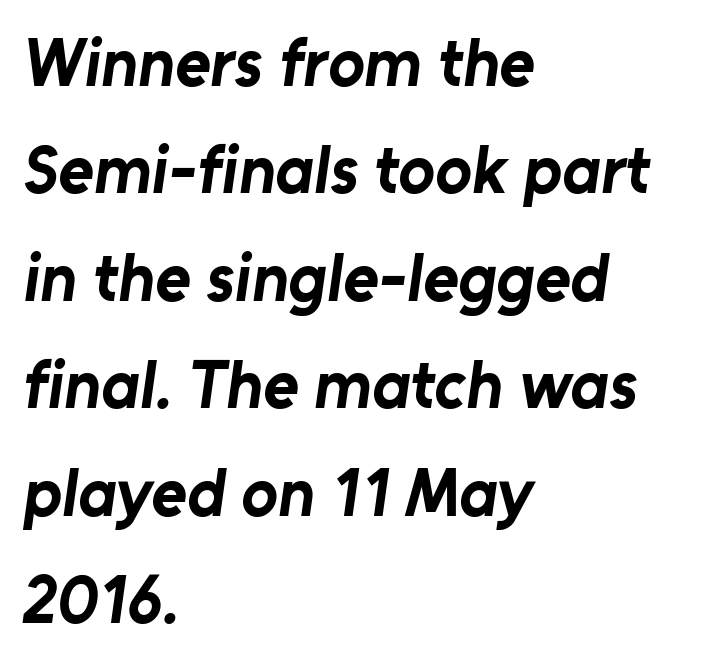
Line spacing here is normal. Each letter keeps its own natural width here, so spacing adapts to shape. The passage shown is not underscored anywhere. Line starts are locked; line ends wander. The letters sit at their default tracking, neither squeezed nor spread. Heft: maximum for text — a bold.
